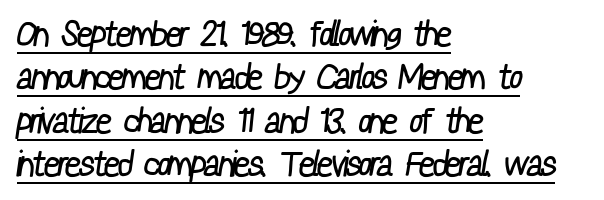
Q: Is the text bold? A: No.
Q: Is the typeface a serif or a sans-serif typeface? A: Sans-serif.
Q: Is the text underlined? A: Yes.
Q: How is the paragraph aligned? A: Left-aligned.
Q: Is the spacing between letters normal or unusually wide? A: Normal.
Q: Width (condensed, normal, or wide)? A: Condensed.
Q: Stroke contrast? A: Low.
Q: x-height? A: Medium.
Q: Monospaced? A: No.
